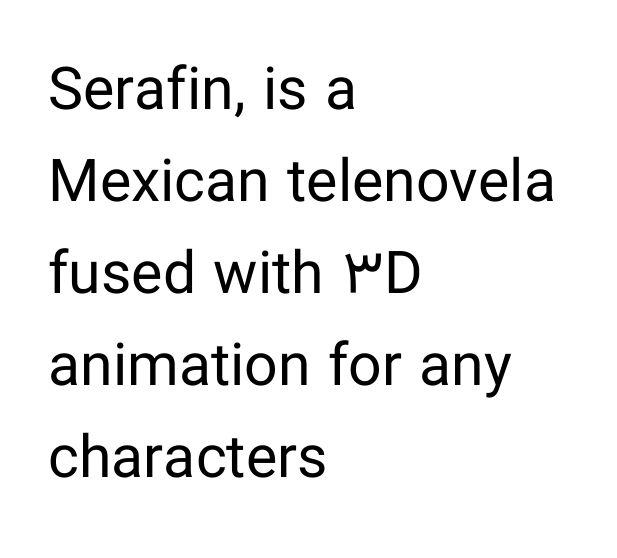
Q: Is the text bold? A: No.
Q: Is the text italic (slanted)? A: No, it is upright.
Q: Is the typeface a serif or a sans-serif typeface? A: Sans-serif.
Q: Is the text underlined? A: No.
Q: How is the paragraph aligned? A: Left-aligned.
Q: Is the spacing between letters normal or unusually wide? A: Normal.
Q: Is the spacing between lines tight, normal or loose? A: Normal.
Q: Width (condensed, normal, or wide)? A: Normal.
Q: Stroke contrast? A: Low.
Q: x-height? A: Medium.
Q: Monospaced? A: No.
